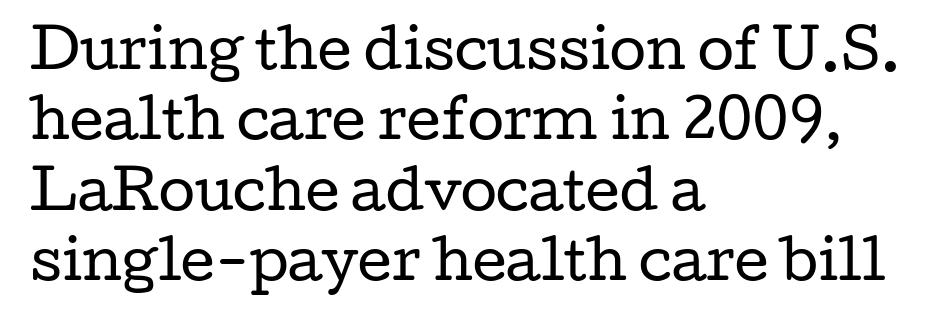
Is there any slant? The stems are plumb. This rendering employs a face with finishing strokes, i.e., a serif. You could not count columns in this text — the font is proportionally spaced. The paragraph has a hard left edge and a soft right edge. Just letters on the line, the space beneath them empty. Stroke thickness stays within the range of a standard reading face or lighter.
